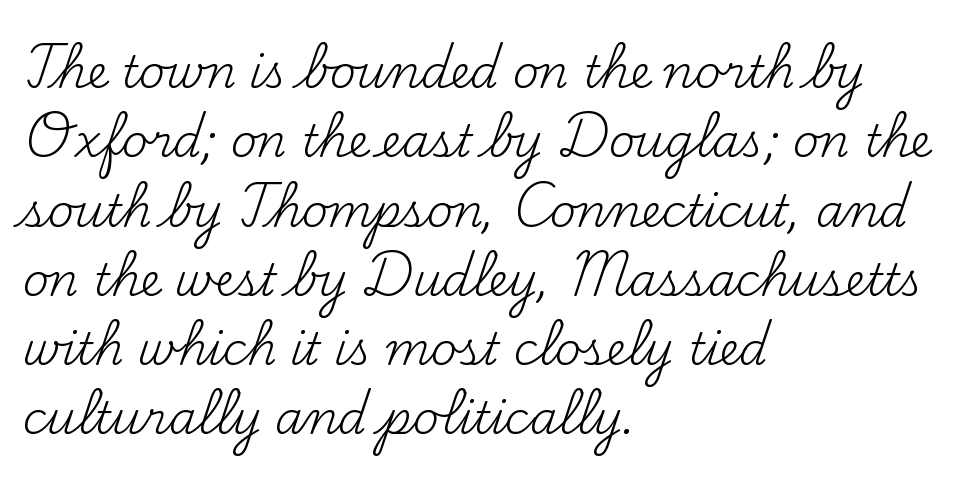
The image shows 45 px regular-weight serif type; set left-aligned, normal line spacing (1.54x), normal letter spacing, not underlined; medium stroke contrast and a small x-height.
